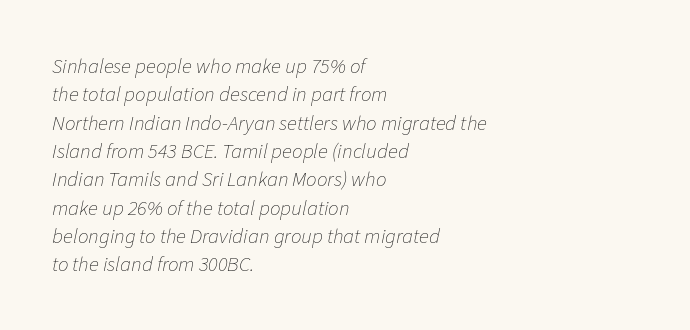
The image shows 21 px text type, italic (leaning right); set left-aligned, normal line spacing (1.35x), normal letter spacing, not underlined.
